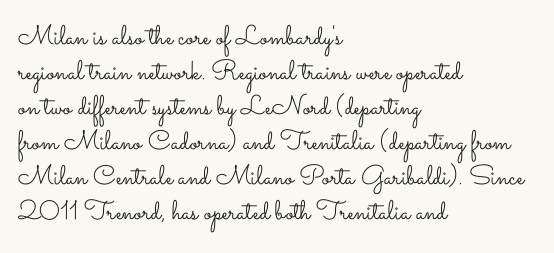
{"bold": "no", "underline": "no", "align": "left", "line_spacing": "normal", "line_spacing_ratio": 1.3, "letter_spacing": "normal", "letter_spacing_em": 0.0, "glyph_px": 27}
